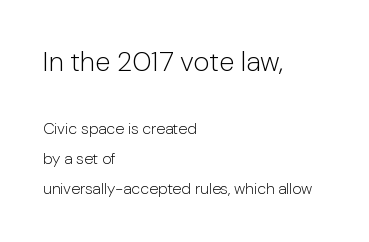
Q: Is the text bold? A: No.
Q: Is the text italic (slanted)? A: No, it is upright.
Q: Is the typeface a serif or a sans-serif typeface? A: Sans-serif.
Q: Is the text underlined? A: No.
Q: How is the paragraph aligned? A: Left-aligned.
Q: Is the spacing between letters normal or unusually wide? A: Normal.
Q: Which block of text is set in a larger size, the first (top) or the second (bottom)? A: The first (top) one.
Q: Width (condensed, normal, or wide)? A: Normal.
Q: Stroke contrast? A: Low.
Q: x-height? A: Medium.
Q: Monospaced? A: No.
